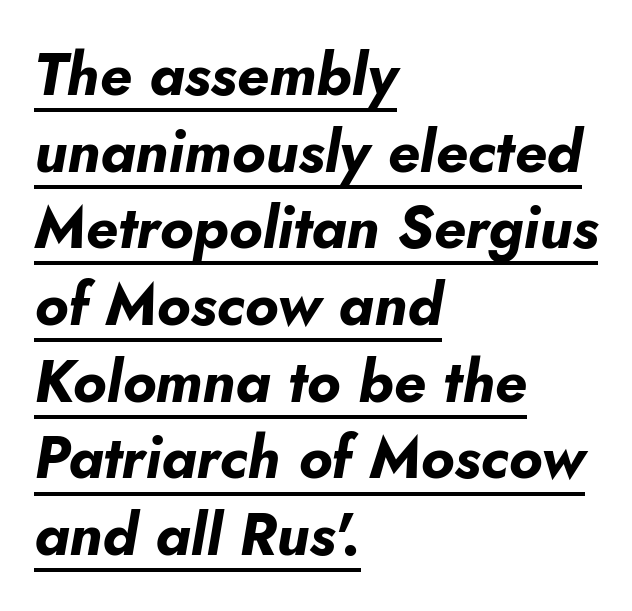
A typesetter would mark this as italic. How heavy is the stroke? Heavy — this is a bold. Nothing unusual about the tracking: characters are spaced as the font intends. The typesetter chose a ragged-right arrangement here. Compared with typical paragraphs, the rows here are spaced about the same. The string is rendered with underlining switched on.
